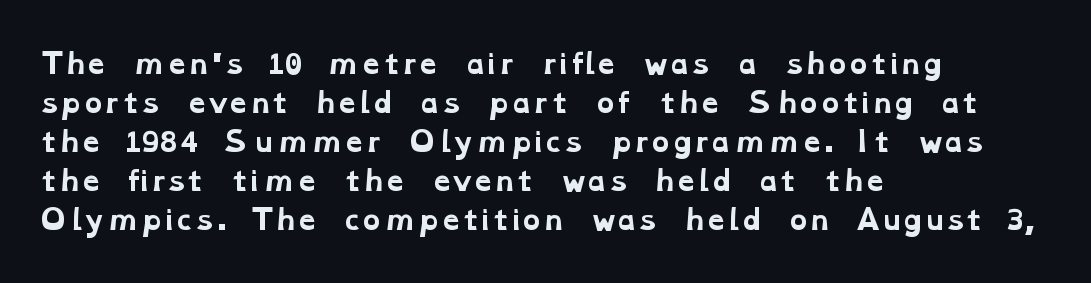
Check the space under the baseline: it is left empty. These lines sit exactly where default settings would place them. Its strokes are broad and dark, the hallmark of bold type. The compositor pushed each line to the left boundary.
